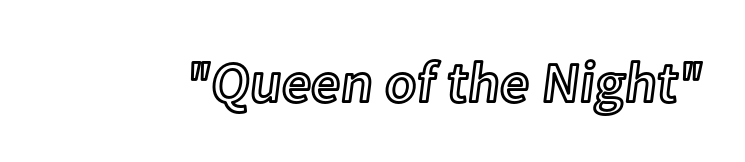
Q: Is the text italic (slanted)? A: Yes.
Q: Is the text underlined? A: No.
Q: Is the spacing between letters normal or unusually wide? A: Normal.
Q: Width (condensed, normal, or wide)? A: Normal.
Q: x-height? A: Medium.
Q: Monospaced? A: No.
